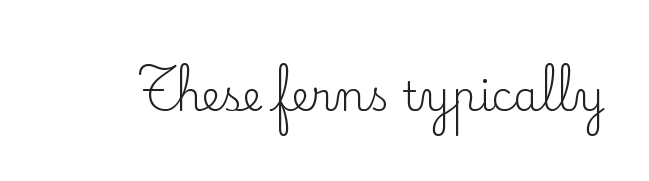
The image shows 41 px regular-weight type, upright; set normal letter spacing, not underlined; low stroke contrast and a small x-height.
